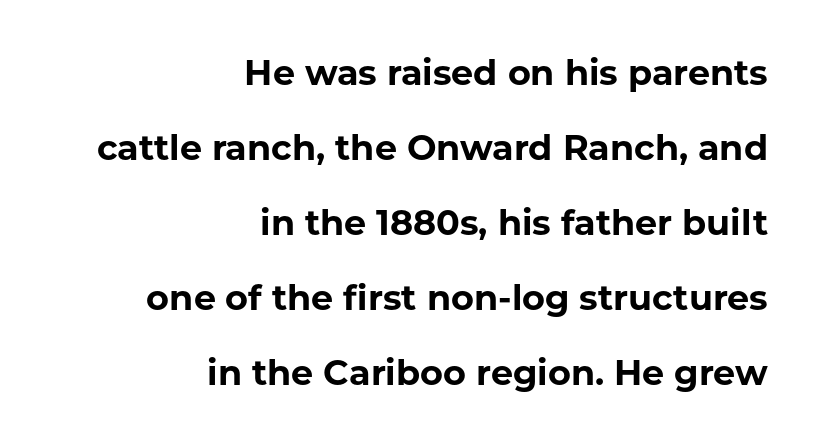
{"serif": "no", "italic": "no", "bold": "yes", "weight": "bold", "width": "normal", "stroke_contrast": "low", "x_height": "medium", "monospaced": "no", "underline": "no", "align": "right", "line_spacing": "loose", "line_spacing_ratio": 2.14, "letter_spacing": "normal", "letter_spacing_em": 0.0, "glyph_px": 35}
